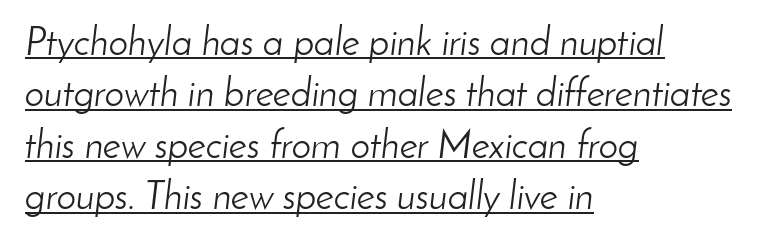
Q: Is the text bold? A: No.
Q: Is the text italic (slanted)? A: Yes, it leans right by about 8 degrees.
Q: Is the text underlined? A: Yes.
Q: How is the paragraph aligned? A: Left-aligned.
Q: Is the spacing between letters normal or unusually wide? A: Normal.
Q: Is the spacing between lines tight, normal or loose? A: Normal.
Q: Width (condensed, normal, or wide)? A: Normal.
Q: Stroke contrast? A: Low.
Q: x-height? A: Small.
Q: Monospaced? A: No.
